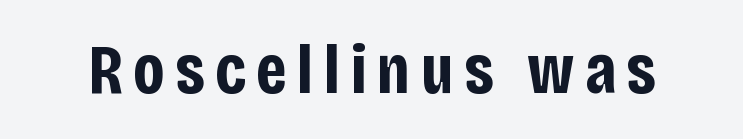
You'd pick this weight for a headline — it's a proper bold. The letters advance in unequal steps, a hallmark of proportional type. The type family on display is of the sans-serif kind. Just letters on the line, the space beneath them empty.
